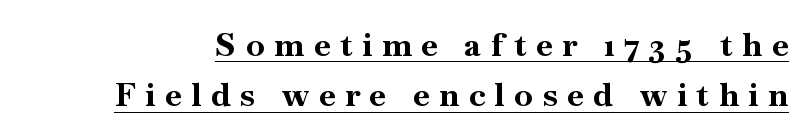
{"serif": "yes", "italic": "no", "bold": "yes", "weight": "bold", "width": "normal", "stroke_contrast": "high", "x_height": "small", "monospaced": "no", "underline": "yes", "line_spacing": "normal", "line_spacing_ratio": 1.53, "letter_spacing": "wide", "letter_spacing_em": 0.3, "glyph_px": 33}
